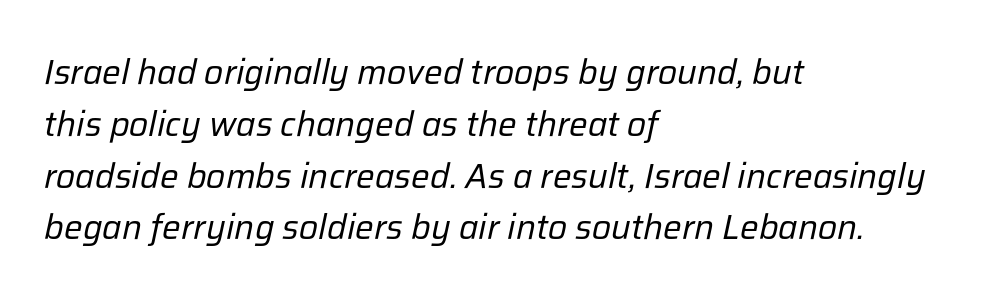
Q: Is the text bold? A: No.
Q: Is the text italic (slanted)? A: Yes, it leans right by about 12 degrees.
Q: Is the text underlined? A: No.
Q: How is the paragraph aligned? A: Left-aligned.
Q: Is the spacing between letters normal or unusually wide? A: Normal.
Q: Is the spacing between lines tight, normal or loose? A: Normal.
Q: Width (condensed, normal, or wide)? A: Normal.
Q: Stroke contrast? A: Low.
Q: x-height? A: Medium.
Q: Monospaced? A: No.
